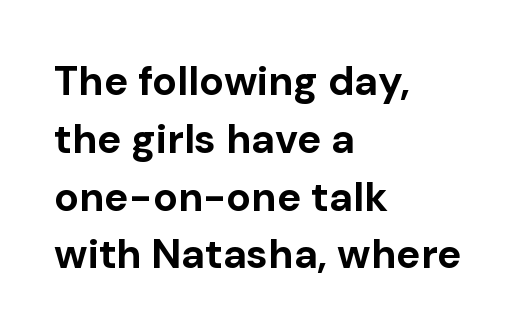
{"serif": "no", "italic": "no", "bold": "yes", "weight": "bold", "width": "normal", "stroke_contrast": "low", "x_height": "medium", "monospaced": "no", "underline": "no", "align": "left", "line_spacing": "normal", "line_spacing_ratio": 1.41, "letter_spacing": "normal", "letter_spacing_em": 0.0, "glyph_px": 41}
